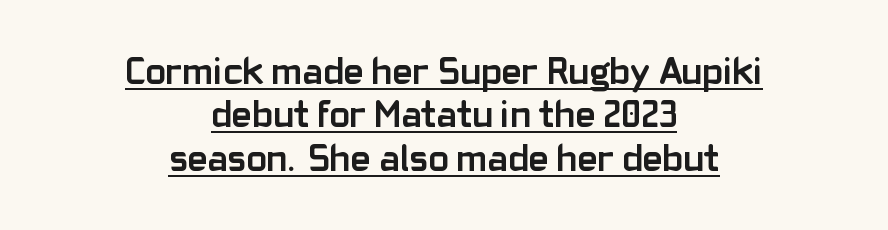
The image shows 38 px semibold sans-serif type, upright; set centered, tight line spacing (1.14x), normal letter spacing, underlined; low stroke contrast and a medium x-height.
